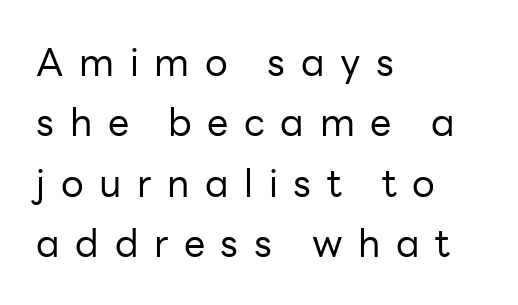
{"serif": "no", "italic": "no", "bold": "no", "weight": "regular", "width": "normal", "stroke_contrast": "low", "x_height": "medium", "monospaced": "no", "underline": "no", "align": "left", "line_spacing": "normal", "line_spacing_ratio": 1.59, "letter_spacing": "wide", "letter_spacing_em": 0.41, "glyph_px": 38}
